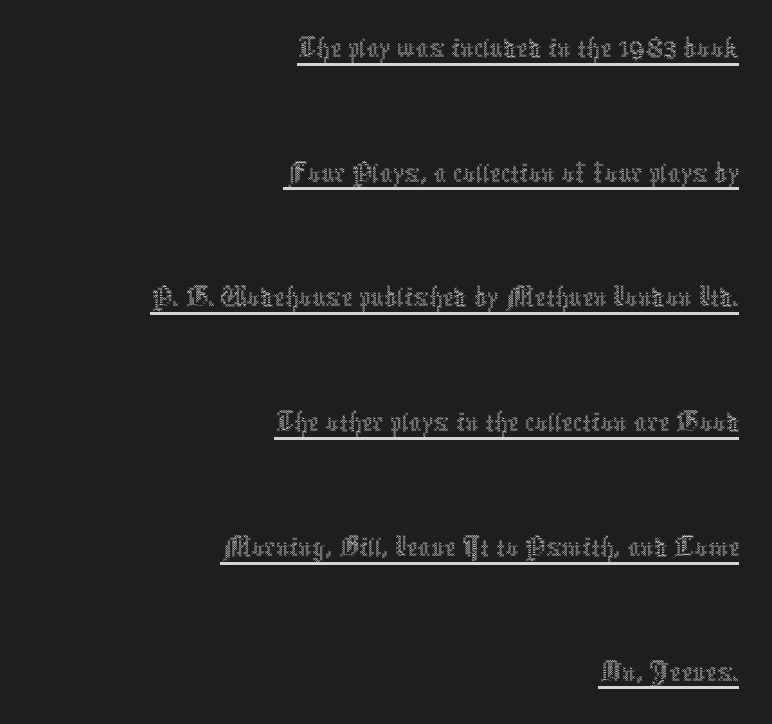
{"italic": "no", "bold": "no", "weight": "thin", "width": "condensed", "x_height": "medium", "monospaced": "no", "underline": "yes", "align": "right", "line_spacing": "loose", "line_spacing_ratio": 1.98, "letter_spacing": "normal", "letter_spacing_em": 0.0, "glyph_px": 63}
